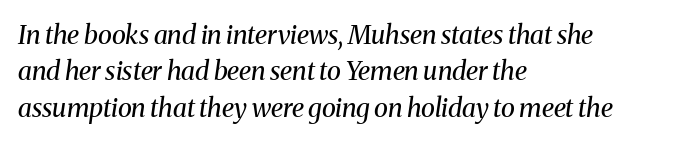
The glyphs are unaccompanied by any horizontal stroke below them. Letters have the restrained weight of plain body copy at most. In CSS terms this would be text-align: left. Regular leading.
